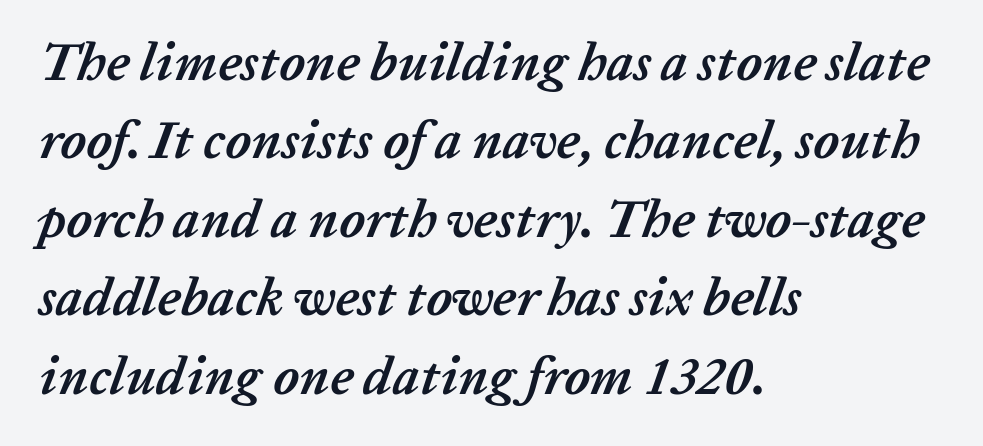
The image shows 53 px semibold type, italic (leaning right); set left-aligned, normal line spacing (1.48x), normal letter spacing, not underlined; low stroke contrast and a medium x-height.
